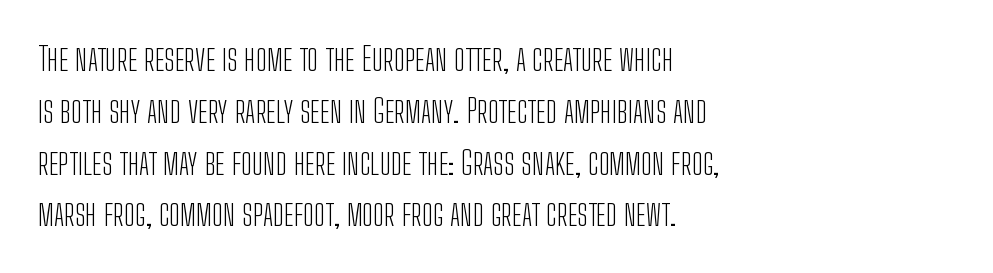
Q: Is the text bold? A: No.
Q: Is the text italic (slanted)? A: No, it is upright.
Q: Is the typeface a serif or a sans-serif typeface? A: Sans-serif.
Q: Is the text underlined? A: No.
Q: How is the paragraph aligned? A: Left-aligned.
Q: Is the spacing between letters normal or unusually wide? A: Normal.
Q: Is the spacing between lines tight, normal or loose? A: Normal.
Q: Width (condensed, normal, or wide)? A: Condensed.
Q: Stroke contrast? A: Low.
Q: x-height? A: Medium.
Q: Monospaced? A: No.
